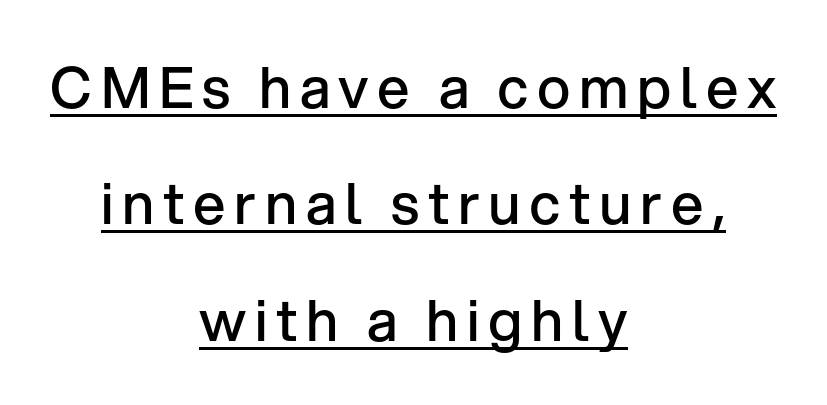
{"serif": "no", "italic": "no", "bold": "semi", "weight": "semibold", "width": "normal", "stroke_contrast": "low", "x_height": "medium", "monospaced": "no", "underline": "yes", "align": "center", "line_spacing": "loose", "line_spacing_ratio": 2.04, "glyph_px": 57}
